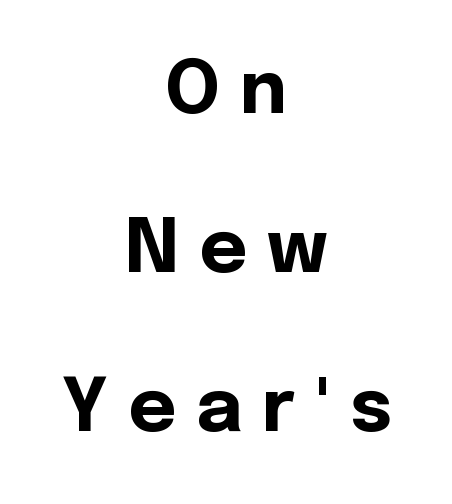
Every character sits straight up, as roman type does. The font family rendered here belongs to the sans-serif group. Reading down the block, each line starts at a different indent, mirrored at its end. The block of text is sparse from top to bottom, with ample space between rows.
